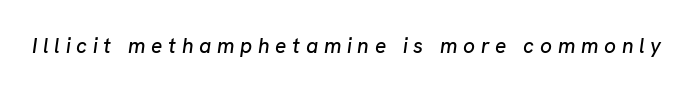
Q: Is the text italic (slanted)? A: Yes, it leans right by about 8 degrees.
Q: Is the text underlined? A: No.
Q: Is the spacing between letters normal or unusually wide? A: Unusually wide.
